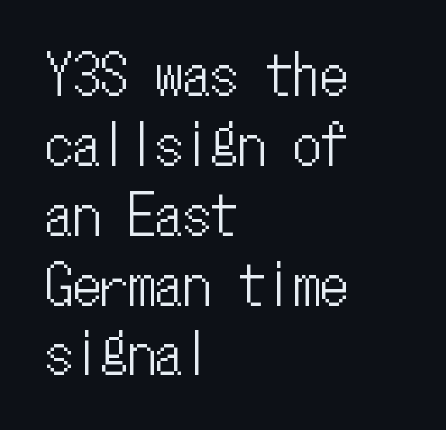
Q: Is the text italic (slanted)? A: No, it is upright.
Q: Is the text underlined? A: No.
Q: How is the paragraph aligned? A: Left-aligned.
Q: Is the spacing between letters normal or unusually wide? A: Normal.
Q: Is the spacing between lines tight, normal or loose? A: Normal.
Q: Width (condensed, normal, or wide)? A: Condensed.
Q: Stroke contrast? A: Low.
Q: x-height? A: Medium.
Q: Monospaced? A: Yes.
